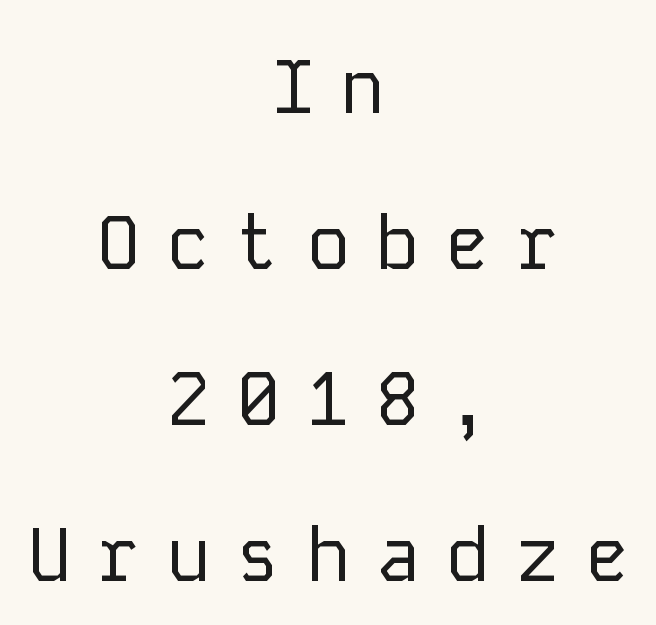
Q: Is the text bold? A: No.
Q: Is the text italic (slanted)? A: No, it is upright.
Q: Is the typeface a serif or a sans-serif typeface? A: Sans-serif.
Q: Is the text underlined? A: No.
Q: How is the paragraph aligned? A: Centered.
Q: Is the spacing between letters normal or unusually wide? A: Unusually wide.
Q: Is the spacing between lines tight, normal or loose? A: Loose.
Q: Width (condensed, normal, or wide)? A: Normal.
Q: Stroke contrast? A: Low.
Q: x-height? A: Medium.
Q: Monospaced? A: Yes.
